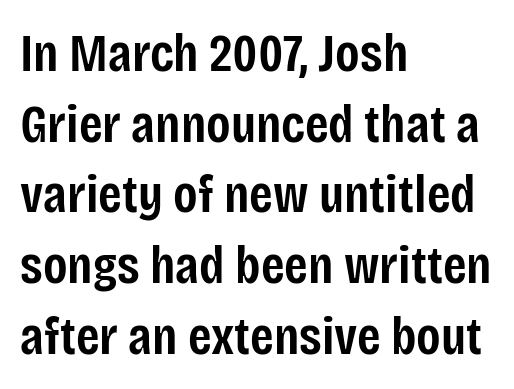
A typesetter would call this proportional, since set widths differ per character. The compositor pushed each line to the left boundary. The specimen omits any rule beneath the text block's lines. What weight is shown? A semibold, between regular and bold. In terms of posture, this sample is upright. You can tell from the bare stems that sans-serif type was used.
